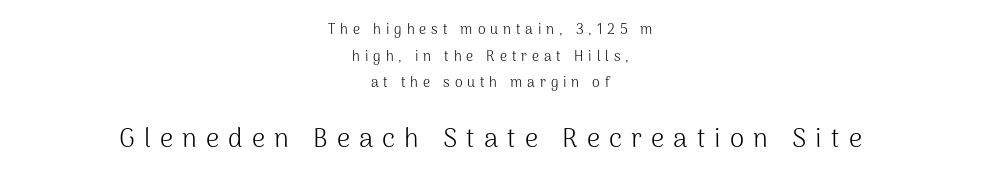
Vertically, the passage feels expansive, rows floating well apart. The setting favours the middle, as headings and verse often do. Which chunk is bigger? The second one — the bottom block dwarfs the top. Spacing between characters has been opened up far beyond the box default.
